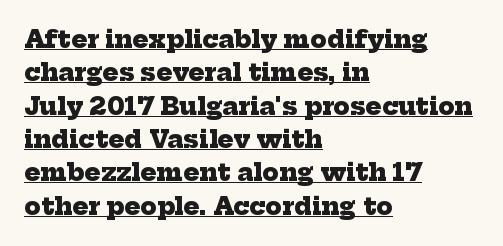
{"bold": "yes", "underline": "yes", "align": "left", "line_spacing": "normal", "line_spacing_ratio": 1.39, "letter_spacing": "normal", "letter_spacing_em": 0.0, "glyph_px": 24}
